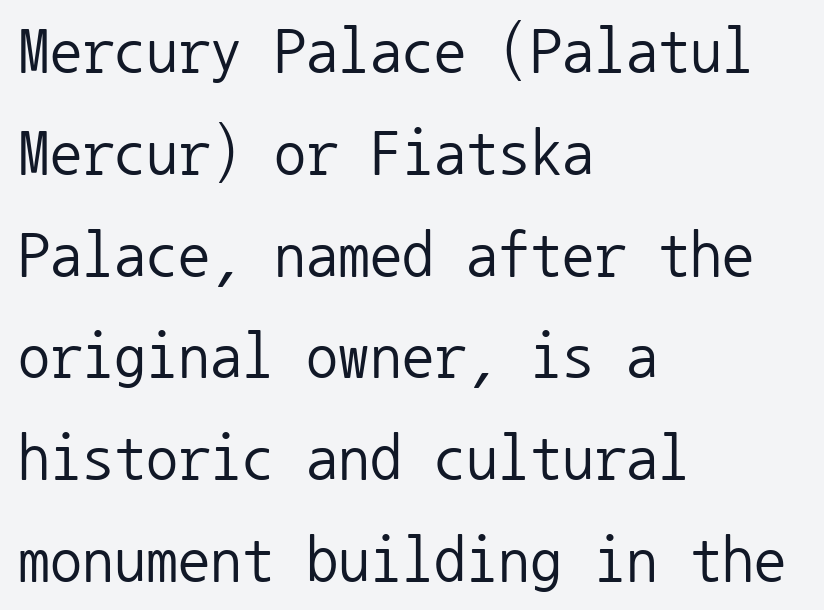
{"serif": "no", "italic": "no", "bold": "no", "weight": "regular", "width": "normal", "stroke_contrast": "low", "x_height": "medium", "monospaced": "yes", "underline": "no", "align": "left", "line_spacing": "normal", "line_spacing_ratio": 1.59, "letter_spacing": "normal", "letter_spacing_em": 0.0, "glyph_px": 64}
